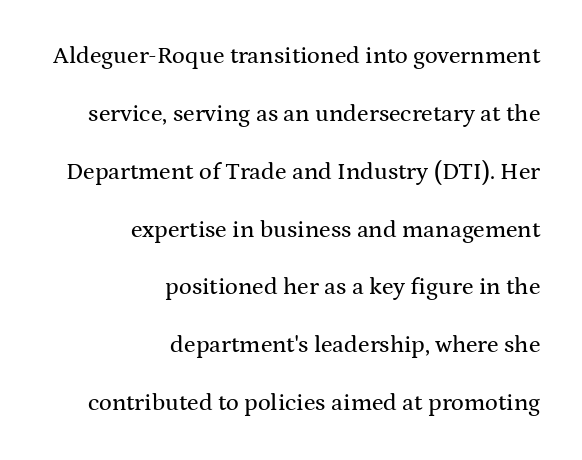
No word sits above an underline. The letterforms sit shoulder to shoulder at normal distance. Notice how the stems are strictly vertical — no italics here. Loosely led — the rows are spread out. If you drew a ruler down the right edge, every line would touch it.
